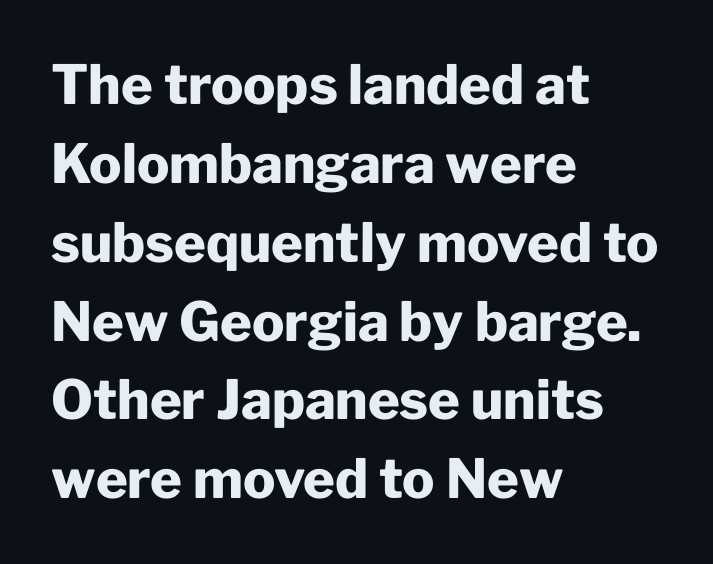
{"serif": "no", "italic": "no", "bold": "yes", "weight": "heavy", "width": "normal", "stroke_contrast": "low", "x_height": "medium", "monospaced": "no", "underline": "no", "align": "left", "line_spacing": "normal", "line_spacing_ratio": 1.46, "letter_spacing": "normal", "letter_spacing_em": 0.0, "glyph_px": 54}
